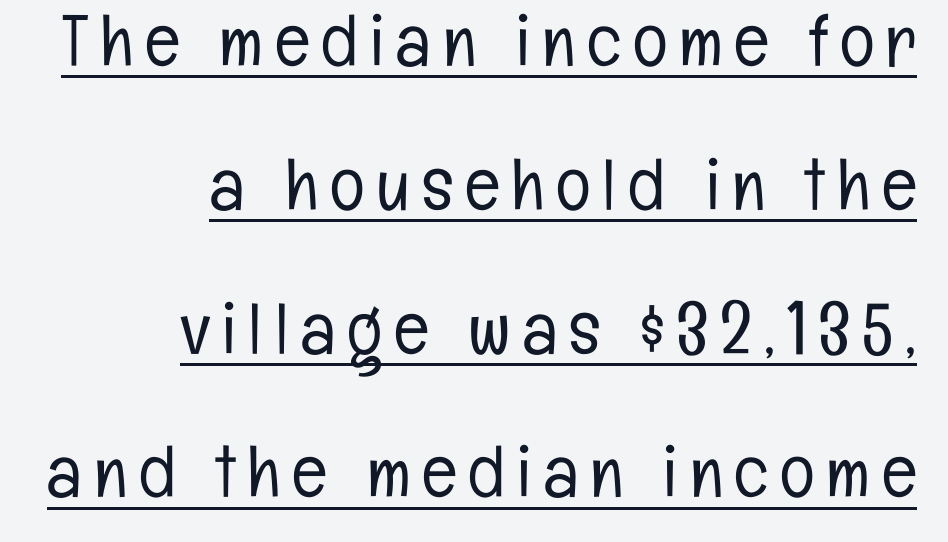
{"serif": "no", "italic": "no", "bold": "no", "weight": "light", "width": "condensed", "stroke_contrast": "low", "x_height": "medium", "monospaced": "no", "underline": "yes", "align": "right", "line_spacing": "loose", "line_spacing_ratio": 1.97, "glyph_px": 73}
